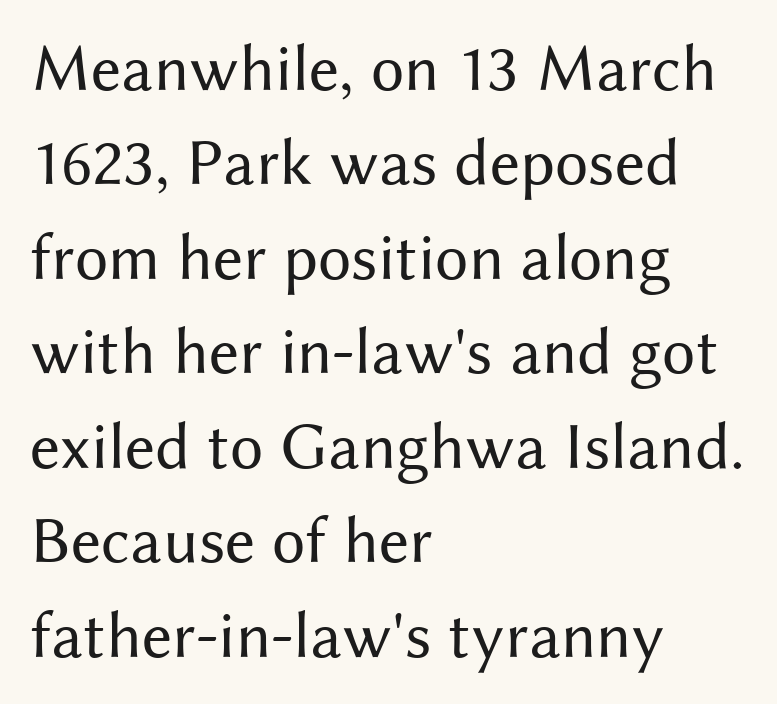
Compared with typical body copy, the letter spacing here is the same. The characters display no serif detailing; their extremities are plain. The lettering holds an erect, upright posture throughout. Proportional: the letters do not fall into vertical columns. If you drew a ruler down the left edge, every line would touch it. On a weight scale, this lands at 450 or below.
